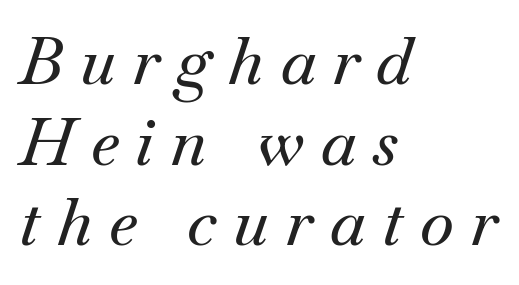
Q: Is the text italic (slanted)? A: Yes, it leans right by about 18 degrees.
Q: Is the typeface a serif or a sans-serif typeface? A: Serif.
Q: Is the text underlined? A: No.
Q: How is the paragraph aligned? A: Left-aligned.
Q: Is the spacing between letters normal or unusually wide? A: Unusually wide.
Q: Width (condensed, normal, or wide)? A: Normal.
Q: Stroke contrast? A: Medium.
Q: x-height? A: Small.
Q: Monospaced? A: No.
